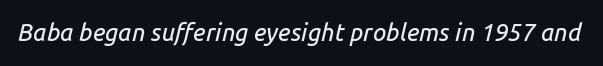
{"italic": "yes", "lean": "right", "slant_degrees": 14, "underline": "no", "letter_spacing": "normal", "letter_spacing_em": 0.0, "glyph_px": 24}
